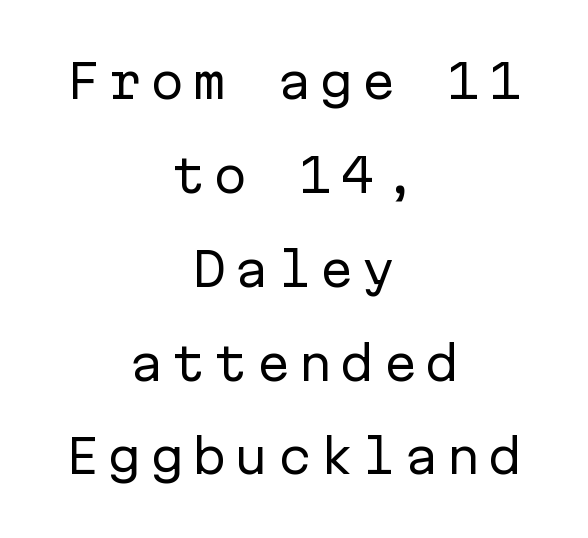
{"serif": "no", "italic": "no", "bold": "no", "weight": "regular", "width": "normal", "stroke_contrast": "low", "x_height": "medium", "monospaced": "yes", "underline": "no", "align": "center", "line_spacing": "loose", "line_spacing_ratio": 2.04, "glyph_px": 46}
